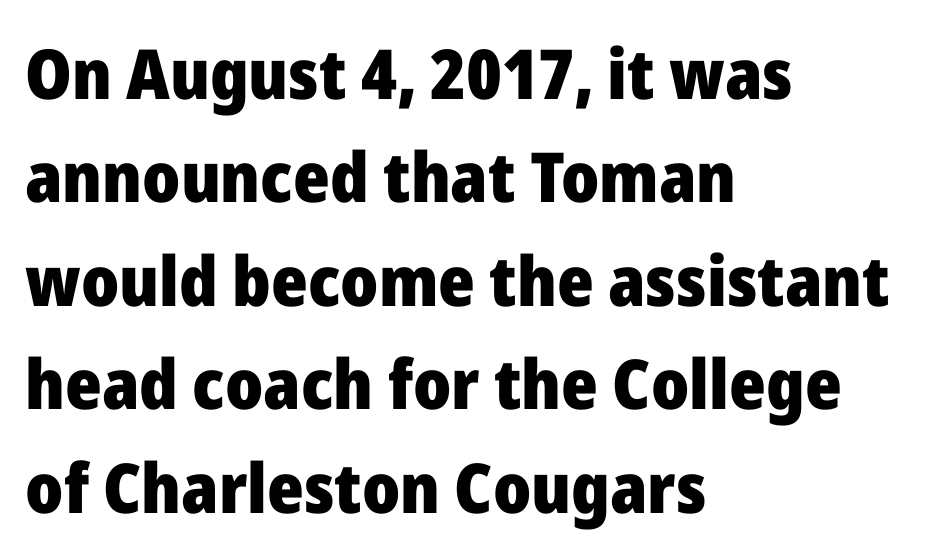
Q: Is the text bold? A: Yes.
Q: Is the text italic (slanted)? A: No, it is upright.
Q: Is the typeface a serif or a sans-serif typeface? A: Sans-serif.
Q: Is the text underlined? A: No.
Q: How is the paragraph aligned? A: Left-aligned.
Q: Is the spacing between letters normal or unusually wide? A: Normal.
Q: Is the spacing between lines tight, normal or loose? A: Normal.
Q: Width (condensed, normal, or wide)? A: Normal.
Q: Stroke contrast? A: Low.
Q: x-height? A: Medium.
Q: Monospaced? A: No.
